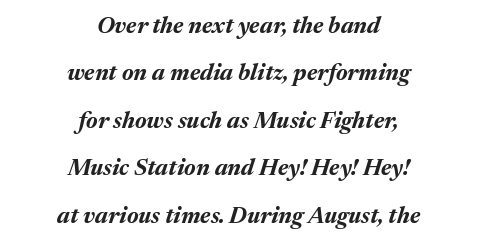
Q: Is the text bold? A: Yes.
Q: Is the text italic (slanted)? A: Yes, it leans right by about 17 degrees.
Q: Is the text underlined? A: No.
Q: How is the paragraph aligned? A: Centered.
Q: Is the spacing between letters normal or unusually wide? A: Normal.
Q: Is the spacing between lines tight, normal or loose? A: Loose.
